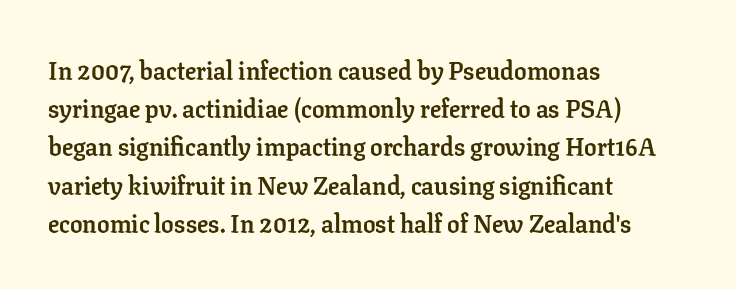
Lines of text with bare space underneath. Quick note: interline space is typical. The line texture is even and compact thanks to regular tracking. The letters stand straight up with perfectly vertical stems. I'd describe the lettering as bold — thick and assertive.
